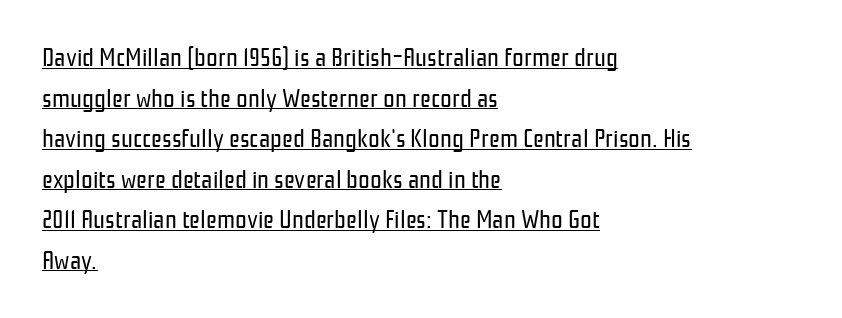
Q: Is the text bold? A: No.
Q: Is the text italic (slanted)? A: No, it is upright.
Q: Is the text underlined? A: Yes.
Q: How is the paragraph aligned? A: Left-aligned.
Q: Is the spacing between letters normal or unusually wide? A: Normal.
Q: Is the spacing between lines tight, normal or loose? A: Normal.
